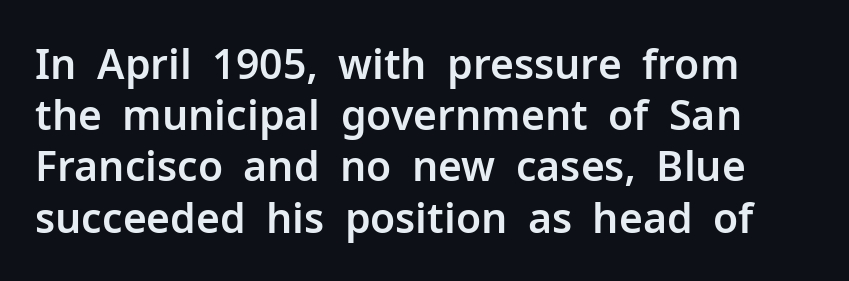
The axis of the letterforms is exactly vertical. The designer went with a sans here, leaving each stem footless. Plain, unruled lines of type. Characters follow at the spacing the type designer built in. Do the characters align in a grid? No, the font is proportional. Quick note: interline space is typical.
